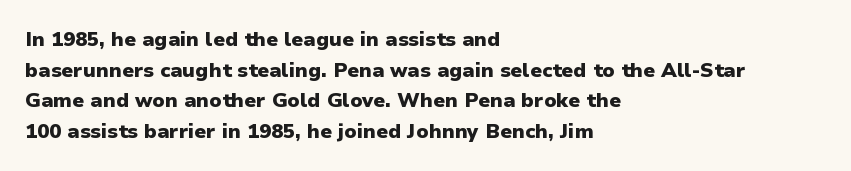
{"italic": "no", "bold": "yes", "underline": "no", "align": "left", "line_spacing": "normal", "line_spacing_ratio": 1.53, "letter_spacing": "normal", "letter_spacing_em": 0.0, "glyph_px": 20}
